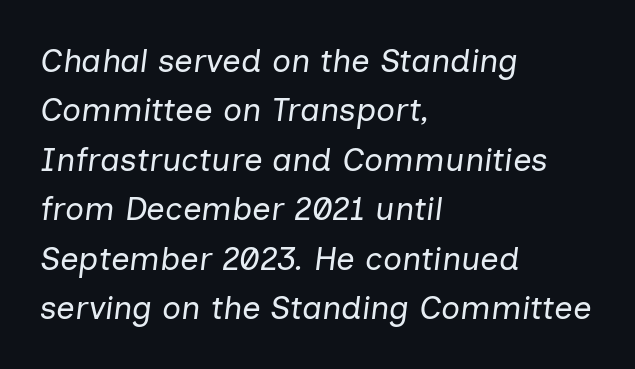
The image shows 33 px regular-weight type, italic (leaning right); set left-aligned, normal line spacing (1.5x), normal letter spacing, not underlined; low stroke contrast and a medium x-height.
